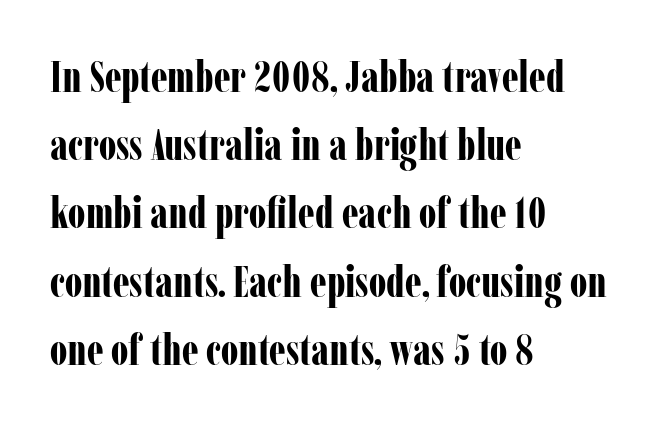
The typography opts for an upright posture over an oblique one. Whoever set this chose a conventional vertical rhythm. The face used here is seriffed, in the tradition of book romans. Typographic density is high because the face is bold.
